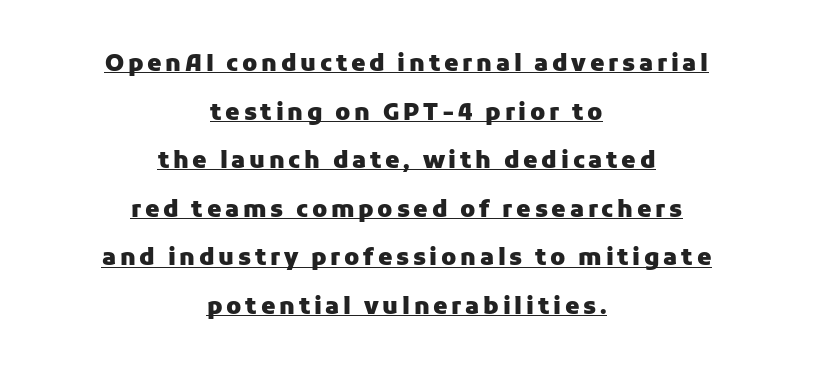
The image shows 23 px bold type, upright; set centered, loose line spacing (2.11x), underlined.
